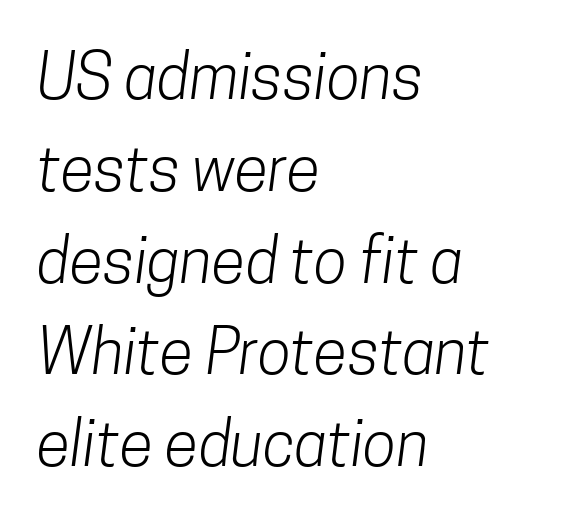
Q: Is the text bold? A: No.
Q: Is the typeface a serif or a sans-serif typeface? A: Sans-serif.
Q: Is the text underlined? A: No.
Q: How is the paragraph aligned? A: Left-aligned.
Q: Is the spacing between letters normal or unusually wide? A: Normal.
Q: Is the spacing between lines tight, normal or loose? A: Normal.
Q: Width (condensed, normal, or wide)? A: Condensed.
Q: Stroke contrast? A: Low.
Q: x-height? A: Medium.
Q: Monospaced? A: No.
